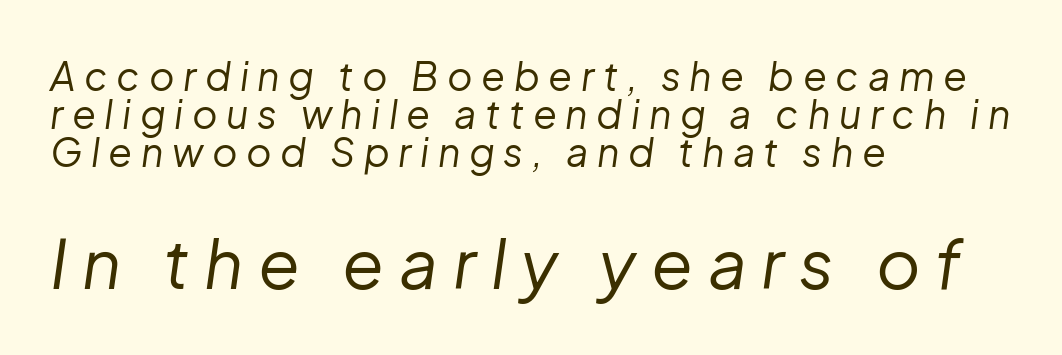
Inter-character spacing is expanded well beyond the font's built-in metrics. The designer dialed line spacing down below the default. Nothing heavy about these letters — not bold at all. The gap between lines stays unmarked. Is the lower block the larger one? Yes — the lower block carries the bigger type.
